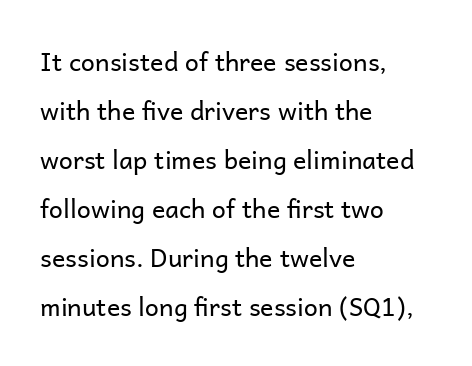
Rows of type keep a wide berth in the vertical direction. Check the space under the baseline: it is left empty. The text block is weighted toward the left margin, trailing off unevenly rightward. The type sits square on the baseline with zero lean. Honestly, the letter spacing is just normal — you wouldn't notice it. Stems here are at most as thick as an everyday book face.
